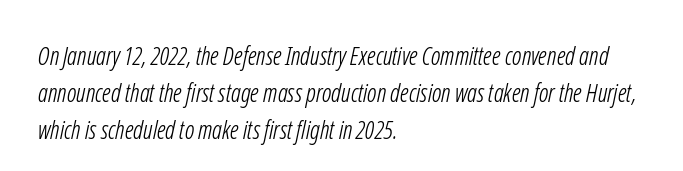
Q: Is the text bold? A: No.
Q: Is the text underlined? A: No.
Q: How is the paragraph aligned? A: Left-aligned.
Q: Is the spacing between letters normal or unusually wide? A: Normal.
Q: Is the spacing between lines tight, normal or loose? A: Normal.
